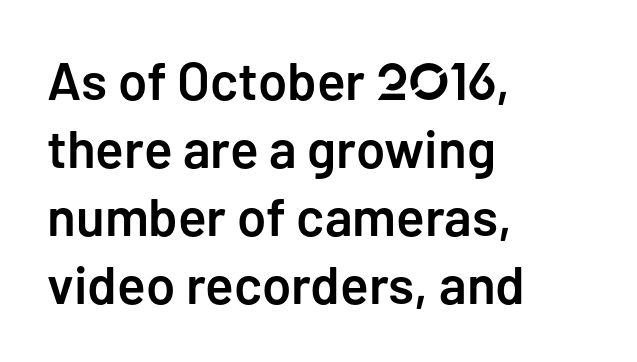
Q: Is the text bold? A: Semi-bold.
Q: Is the text italic (slanted)? A: No, it is upright.
Q: Is the typeface a serif or a sans-serif typeface? A: Sans-serif.
Q: Is the text underlined? A: No.
Q: How is the paragraph aligned? A: Left-aligned.
Q: Is the spacing between letters normal or unusually wide? A: Normal.
Q: Is the spacing between lines tight, normal or loose? A: Normal.
Q: Width (condensed, normal, or wide)? A: Normal.
Q: Stroke contrast? A: Low.
Q: x-height? A: Medium.
Q: Monospaced? A: No.
